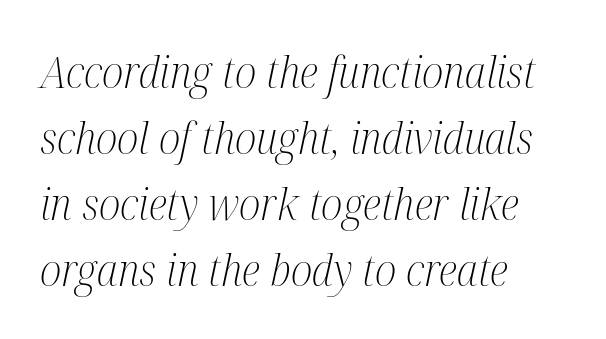
Q: Is the text bold? A: No.
Q: Is the text italic (slanted)? A: Yes, it leans right by about 12 degrees.
Q: Is the typeface a serif or a sans-serif typeface? A: Serif.
Q: Is the text underlined? A: No.
Q: How is the paragraph aligned? A: Left-aligned.
Q: Is the spacing between letters normal or unusually wide? A: Normal.
Q: Is the spacing between lines tight, normal or loose? A: Normal.
Q: Width (condensed, normal, or wide)? A: Condensed.
Q: Stroke contrast? A: Medium.
Q: x-height? A: Medium.
Q: Monospaced? A: No.
